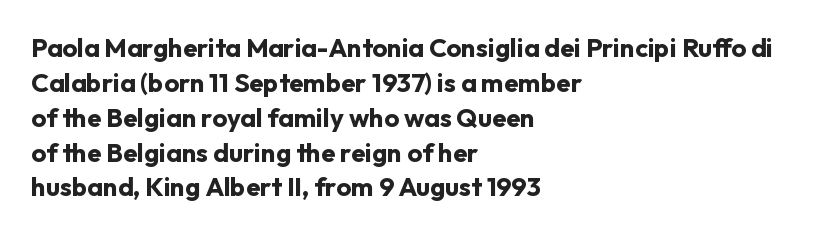
The baseline area is clear. The lines in this sample share a left origin and differ only in where they stop. The type is set solid horizontally, with unmodified tracking. Compared with typical paragraphs, the rows here are spaced about the same. Thick stems and heavy bowls — unmistakably bold. Ascenders rise straight up at ninety degrees.
